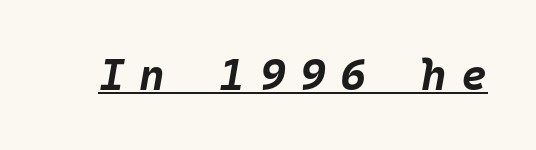
Q: Is the text bold? A: Yes.
Q: Is the text italic (slanted)? A: Yes, it leans right by about 10 degrees.
Q: Is the text underlined? A: Yes.
Q: Is the spacing between letters normal or unusually wide? A: Unusually wide.
Q: Width (condensed, normal, or wide)? A: Normal.
Q: Stroke contrast? A: Low.
Q: x-height? A: Large.
Q: Monospaced? A: Yes.
